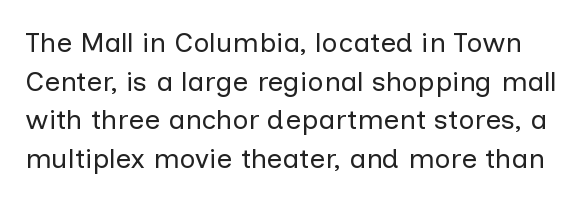
Q: Is the text bold? A: No.
Q: Is the text italic (slanted)? A: No, it is upright.
Q: Is the typeface a serif or a sans-serif typeface? A: Sans-serif.
Q: Is the text underlined? A: No.
Q: Is the spacing between letters normal or unusually wide? A: Normal.
Q: Is the spacing between lines tight, normal or loose? A: Normal.
Q: Width (condensed, normal, or wide)? A: Normal.
Q: Stroke contrast? A: Low.
Q: x-height? A: Medium.
Q: Monospaced? A: No.
